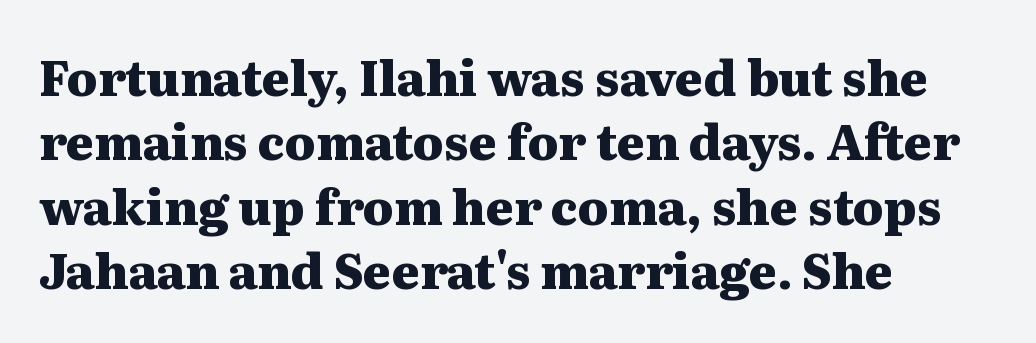
The space directly below the letters is spotless. This sample uses an upright cut, with every glyph sitting square on the baseline. Looks like regular typesetting: each glyph gets only the width it needs. Weight check: bold — yes, fully. Each line starts at the same left margin while the right side varies.
